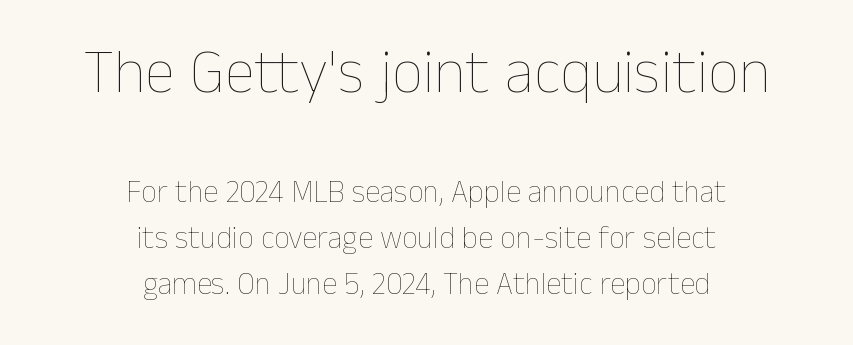
Q: Is the text bold? A: No.
Q: Is the text italic (slanted)? A: No, it is upright.
Q: Is the text underlined? A: No.
Q: How is the paragraph aligned? A: Centered.
Q: Is the spacing between letters normal or unusually wide? A: Normal.
Q: Is the spacing between lines tight, normal or loose? A: Normal.
Q: Which block of text is set in a larger size, the first (top) or the second (bottom)? A: The first (top) one.
Q: Width (condensed, normal, or wide)? A: Normal.
Q: Stroke contrast? A: Low.
Q: x-height? A: Medium.
Q: Monospaced? A: No.
